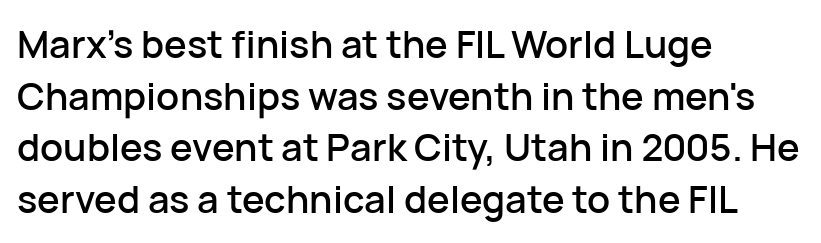
Q: Is the text italic (slanted)? A: No, it is upright.
Q: Is the typeface a serif or a sans-serif typeface? A: Sans-serif.
Q: Is the text underlined? A: No.
Q: How is the paragraph aligned? A: Left-aligned.
Q: Is the spacing between letters normal or unusually wide? A: Normal.
Q: Is the spacing between lines tight, normal or loose? A: Normal.
Q: Width (condensed, normal, or wide)? A: Normal.
Q: Stroke contrast? A: Low.
Q: x-height? A: Medium.
Q: Monospaced? A: No.
